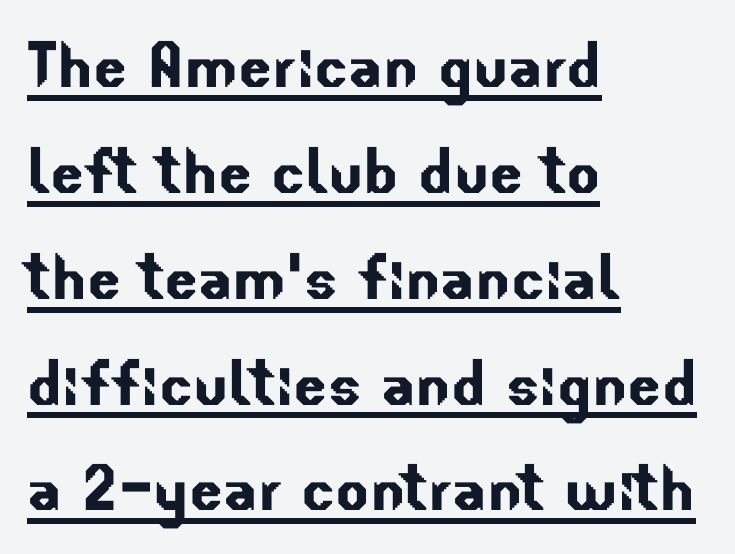
The image shows 79 px sans-serif type; set left-aligned, normal line spacing (1.34x), normal letter spacing, underlined; low stroke contrast and a small x-height.
